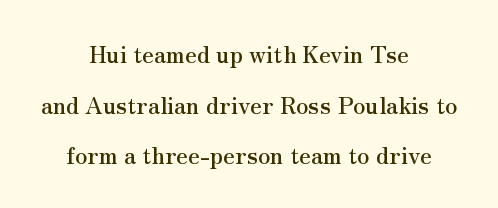
Only glyphs here, with clear space below each row. The type is set solid horizontally, with unmodified tracking. Is there much room between lines? Yes — plenty of vertical air separates them. The rag falls on both sides of this text block equally. This is the regular roman posture of the typeface.
